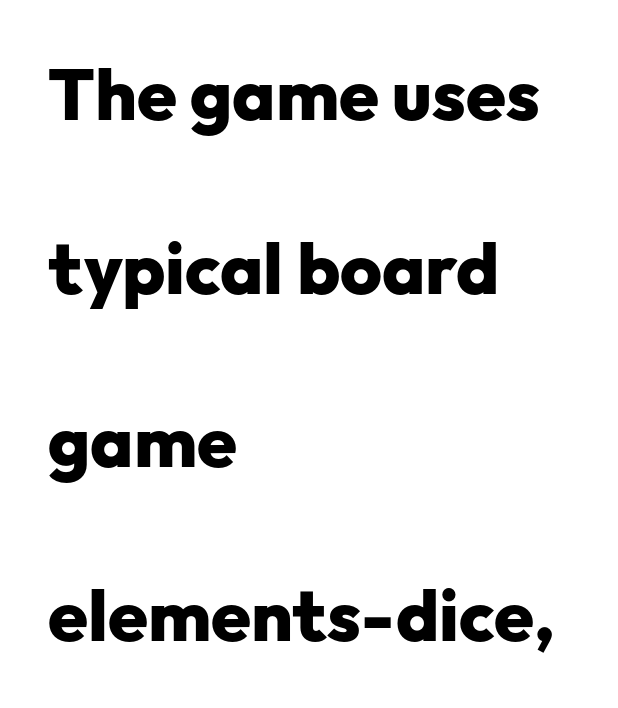
{"serif": "no", "italic": "no", "bold": "yes", "weight": "heavy", "width": "normal", "stroke_contrast": "low", "x_height": "medium", "monospaced": "no", "underline": "no", "align": "left", "line_spacing": "loose", "line_spacing_ratio": 2.41, "letter_spacing": "normal", "letter_spacing_em": 0.0, "glyph_px": 72}
